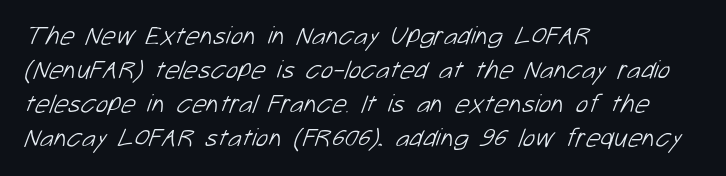
Regarding leading, the lines here are spaced in the standard way. These glyphs show unthickened strokes, regular width or finer. Quick note: underline off. Tracking here is standard; glyphs follow each other at the usual distance.
